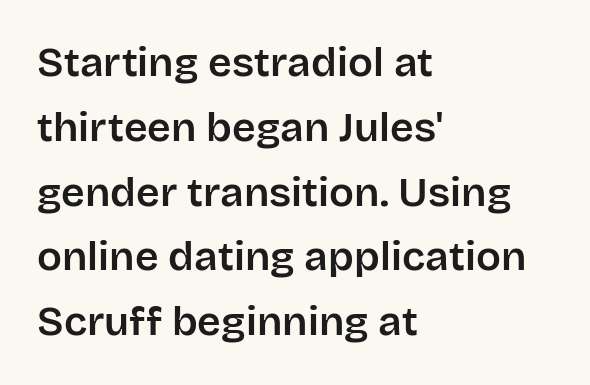
Q: Is the text italic (slanted)? A: No, it is upright.
Q: Is the typeface a serif or a sans-serif typeface? A: Sans-serif.
Q: Is the text underlined? A: No.
Q: How is the paragraph aligned? A: Left-aligned.
Q: Is the spacing between letters normal or unusually wide? A: Normal.
Q: Is the spacing between lines tight, normal or loose? A: Normal.
Q: Width (condensed, normal, or wide)? A: Normal.
Q: Stroke contrast? A: Low.
Q: x-height? A: Large.
Q: Monospaced? A: No.
